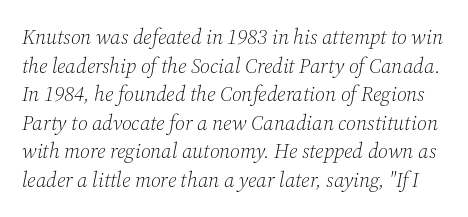
Q: Is the text bold? A: No.
Q: Is the text italic (slanted)? A: Yes, it leans right by about 12 degrees.
Q: Is the text underlined? A: No.
Q: Is the spacing between letters normal or unusually wide? A: Normal.
Q: Is the spacing between lines tight, normal or loose? A: Normal.
